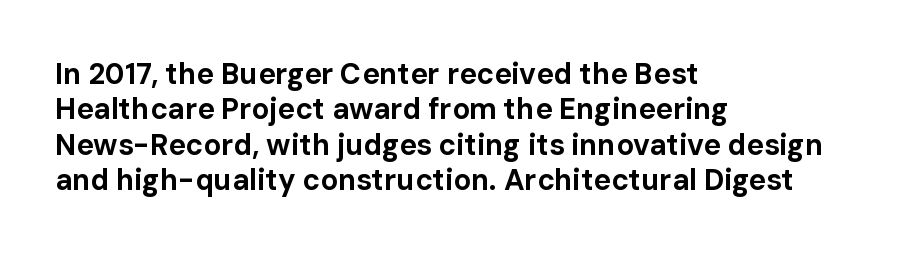
Character widths vary here, with narrow letters taking less room than wide ones. This rendering features lettering with no underline. Short note: letters normally spaced. This sample is left-justified, so line endings fall wherever the words run out.
